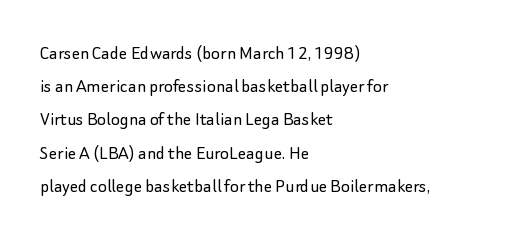
The face looks like a standard text weight, possibly lighter. Short and long lines alike share a common starting point at left. Vertically, the passage feels balanced, rows spaced as you'd expect. A bare baseline throughout the passage. Here the glyphs are tracked normally, forming tight word shapes.
